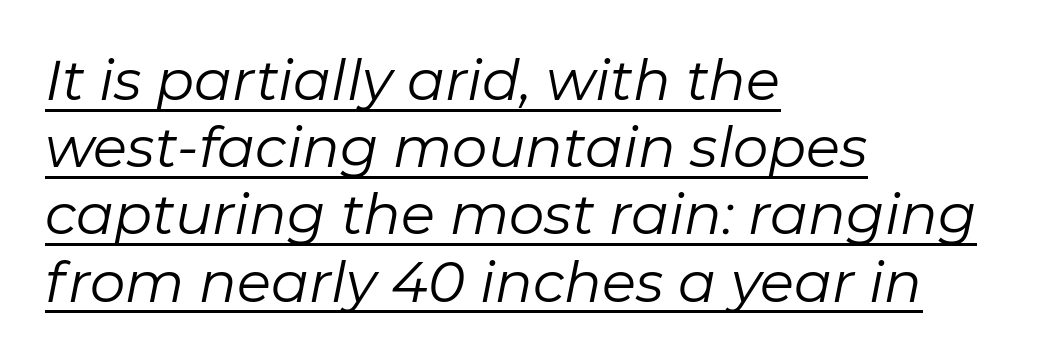
Q: Is the text bold? A: No.
Q: Is the text italic (slanted)? A: Yes, it leans right by about 11 degrees.
Q: Is the text underlined? A: Yes.
Q: How is the paragraph aligned? A: Left-aligned.
Q: Is the spacing between letters normal or unusually wide? A: Normal.
Q: Width (condensed, normal, or wide)? A: Normal.
Q: Stroke contrast? A: Low.
Q: x-height? A: Medium.
Q: Monospaced? A: No.
